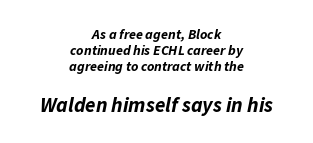
Q: Is the text bold? A: Yes.
Q: Is the text italic (slanted)? A: Yes, it leans right by about 11 degrees.
Q: Is the text underlined? A: No.
Q: How is the paragraph aligned? A: Centered.
Q: Is the spacing between letters normal or unusually wide? A: Normal.
Q: Which block of text is set in a larger size, the first (top) or the second (bottom)? A: The second (bottom) one.
